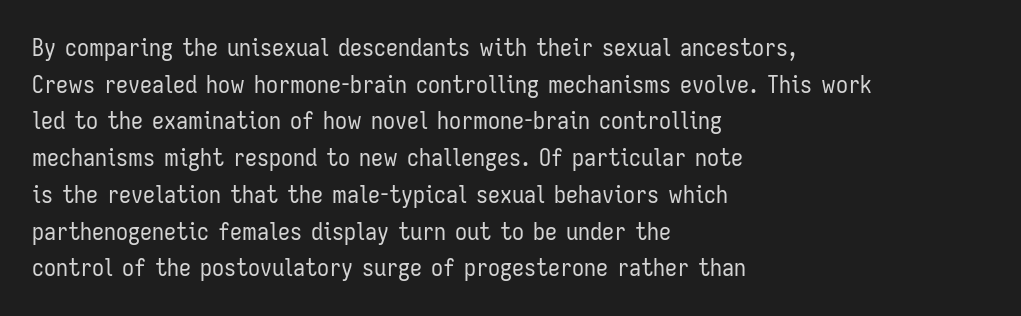
Q: Is the text bold? A: No.
Q: Is the text italic (slanted)? A: No, it is upright.
Q: Is the text underlined? A: No.
Q: How is the paragraph aligned? A: Left-aligned.
Q: Is the spacing between letters normal or unusually wide? A: Normal.
Q: Is the spacing between lines tight, normal or loose? A: Normal.
